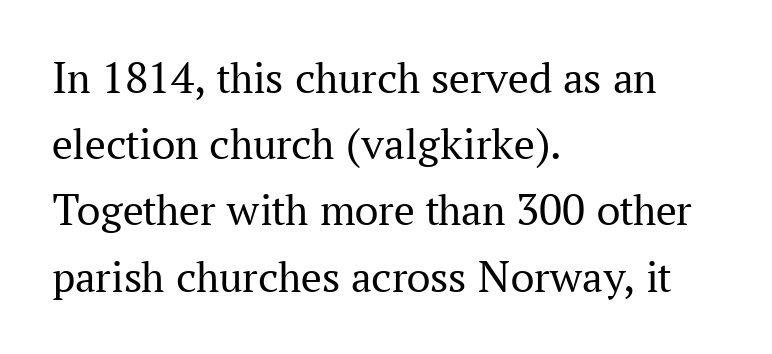
{"serif": "yes", "italic": "no", "bold": "no", "weight": "regular", "width": "normal", "stroke_contrast": "medium", "x_height": "medium", "monospaced": "no", "underline": "no", "align": "left", "line_spacing": "normal", "line_spacing_ratio": 1.44, "letter_spacing": "normal", "letter_spacing_em": 0.0, "glyph_px": 46}
